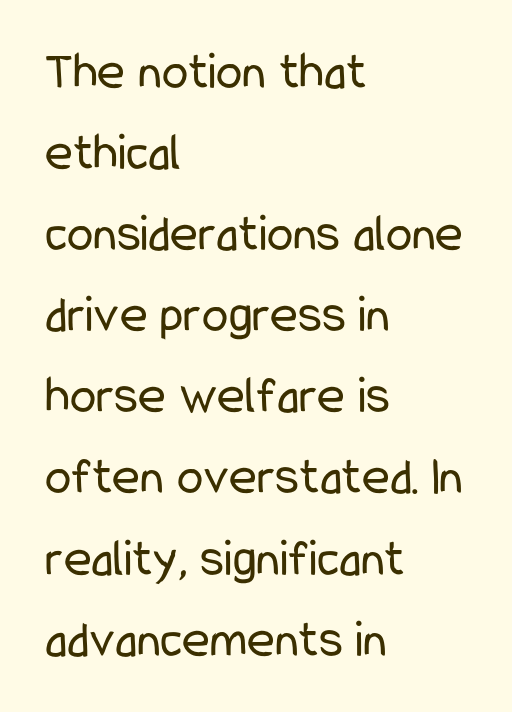
The image shows 53 px regular-weight, condensed sans-serif type, upright; set left-aligned, normal line spacing (1.53x), normal letter spacing, not underlined; low stroke contrast and a medium x-height.
